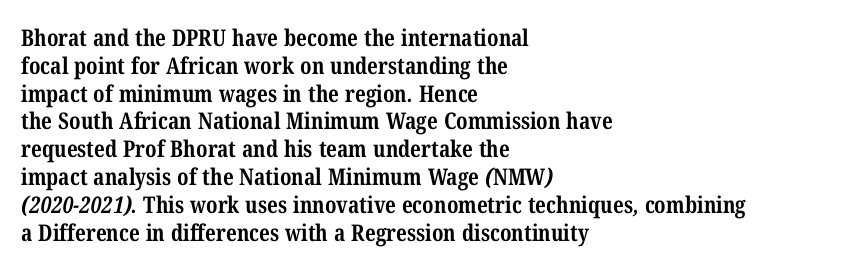
Q: Is the text bold? A: Yes.
Q: Is the text underlined? A: No.
Q: How is the paragraph aligned? A: Left-aligned.
Q: Is the spacing between letters normal or unusually wide? A: Normal.
